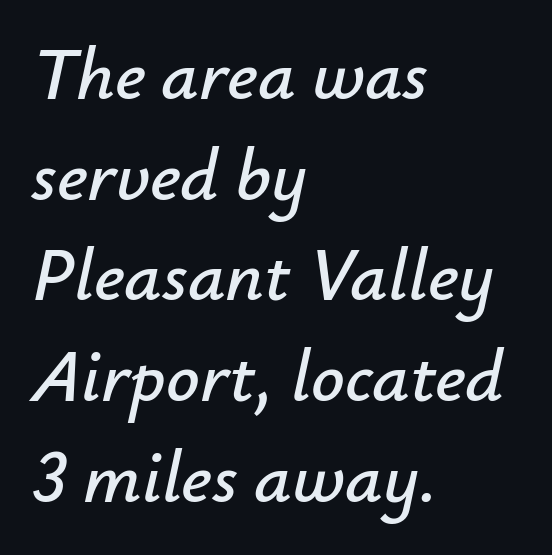
{"italic": "yes", "lean": "right", "slant_degrees": 12, "width": "normal", "stroke_contrast": "low", "x_height": "small", "monospaced": "no", "underline": "no", "align": "left", "line_spacing": "normal", "line_spacing_ratio": 1.36, "letter_spacing": "normal", "letter_spacing_em": 0.0, "glyph_px": 74}
